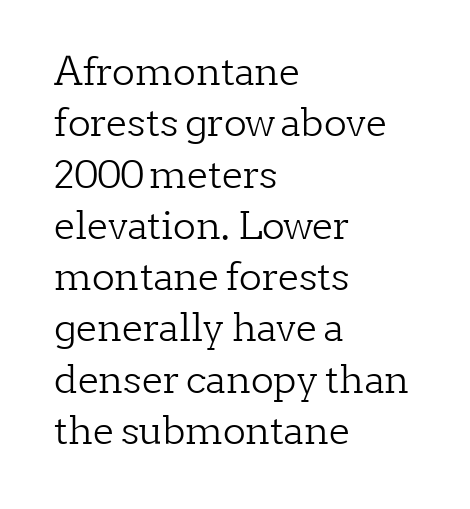
The image shows 38 px light serif type, upright; set left-aligned, normal line spacing (1.35x), normal letter spacing, not underlined; low stroke contrast and a medium x-height.
